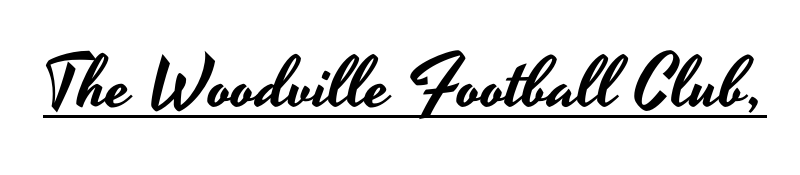
The image shows 72 px wide sans-serif type; set normal letter spacing, underlined; low stroke contrast and a small x-height.
